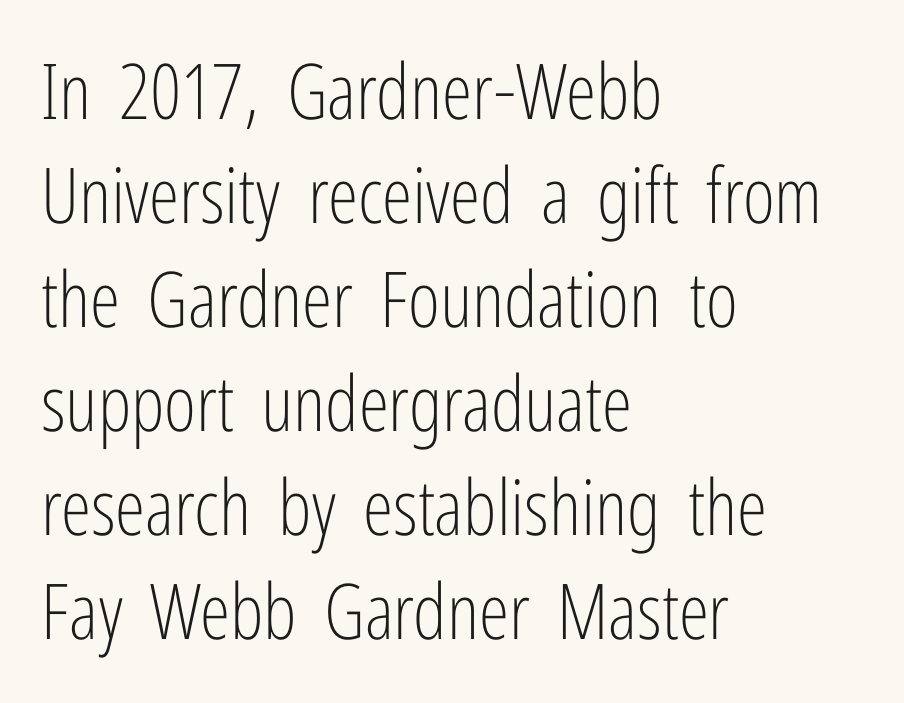
The image shows 77 px light, condensed sans-serif type, upright; set left-aligned, normal line spacing (1.35x), normal letter spacing, not underlined; low stroke contrast and a medium x-height.
